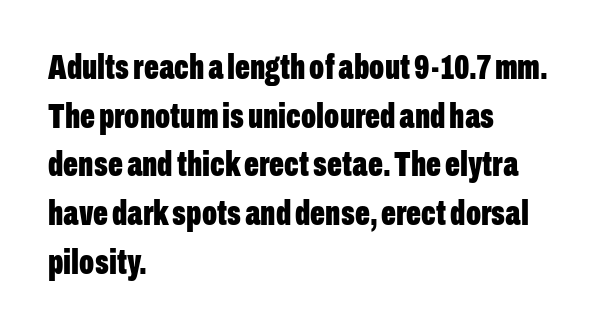
The image shows 35 px bold, condensed sans-serif type, upright; set left-aligned, normal line spacing (1.39x), normal letter spacing, not underlined; low stroke contrast and a medium x-height.
